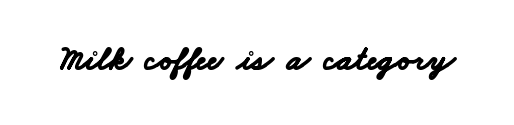
The image shows 34 px bold, wide sans-serif type; set normal letter spacing, not underlined; low stroke contrast and a small x-height.
